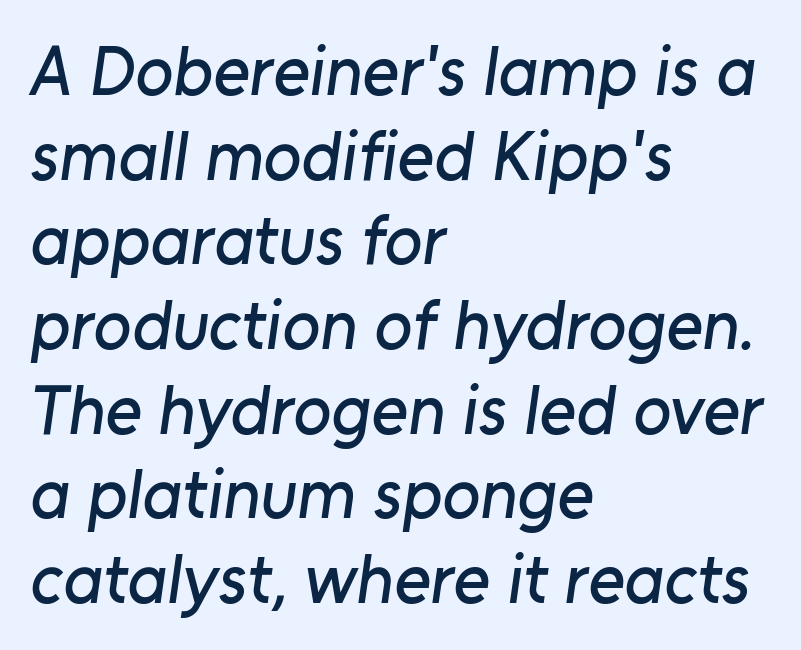
The image shows 70 px sans-serif type; set left-aligned, line spacing 1.21x, normal letter spacing, not underlined; low stroke contrast and a medium x-height.
